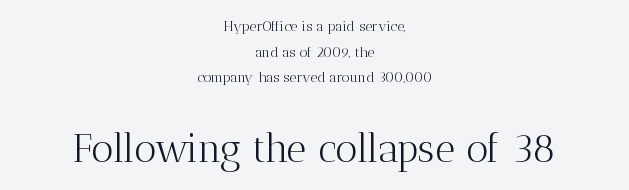
{"serif": "yes", "italic": "no", "bold": "no", "weight": "light", "width": "normal", "stroke_contrast": "medium", "x_height": "medium", "monospaced": "no", "underline": "no", "align": "center", "line_spacing_ratio": 1.83, "letter_spacing": "normal", "letter_spacing_em": 0.0, "larger_block": "second", "size_ratio": 2.79, "glyph_px": 39}
